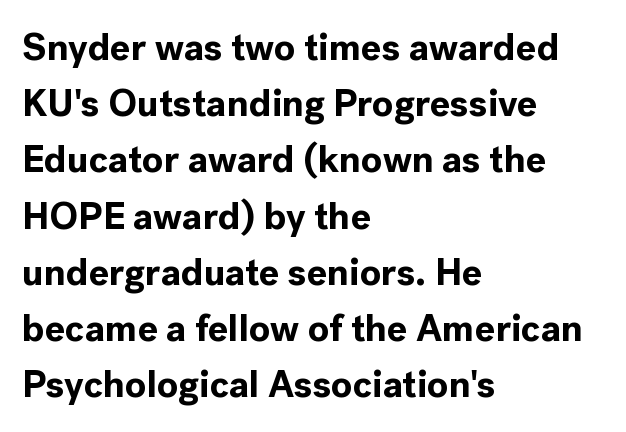
The image shows 38 px bold sans-serif type, upright; set left-aligned, normal line spacing (1.48x), normal letter spacing, not underlined; a medium x-height.
